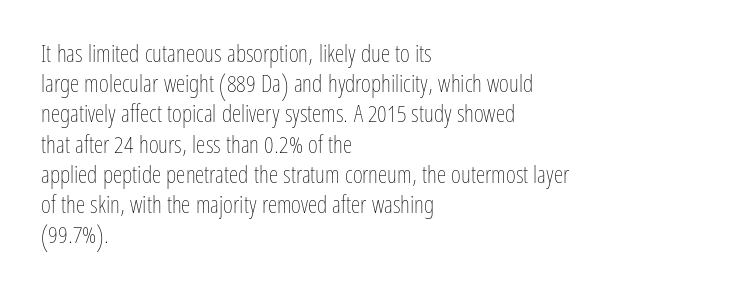
Q: Is the text bold? A: No.
Q: Is the text italic (slanted)? A: No, it is upright.
Q: Is the text underlined? A: No.
Q: How is the paragraph aligned? A: Left-aligned.
Q: Is the spacing between letters normal or unusually wide? A: Normal.
Q: Is the spacing between lines tight, normal or loose? A: Normal.
